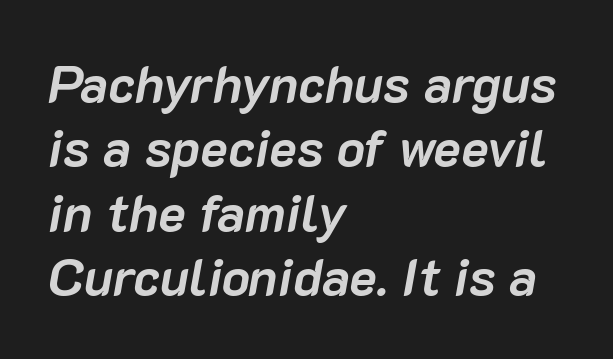
Q: Is the text bold? A: Yes.
Q: Is the text italic (slanted)? A: Yes, it leans right by about 10 degrees.
Q: Is the text underlined? A: No.
Q: How is the paragraph aligned? A: Left-aligned.
Q: Is the spacing between letters normal or unusually wide? A: Normal.
Q: Width (condensed, normal, or wide)? A: Normal.
Q: Stroke contrast? A: Low.
Q: x-height? A: Medium.
Q: Monospaced? A: No.
